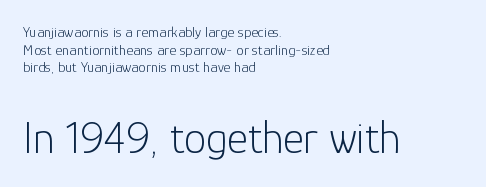
{"serif": "no", "italic": "no", "bold": "no", "weight": "light", "width": "normal", "stroke_contrast": "low", "x_height": "medium", "monospaced": "no", "underline": "no", "align": "left", "line_spacing_ratio": 1.18, "letter_spacing": "normal", "letter_spacing_em": 0.0, "larger_block": "second", "size_ratio": 3.0, "glyph_px": 45}
